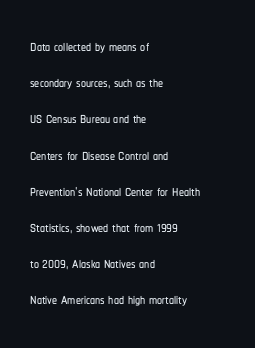
{"italic": "no", "underline": "no", "align": "left", "line_spacing_ratio": 1.81, "letter_spacing": "normal", "letter_spacing_em": 0.0, "glyph_px": 20}
